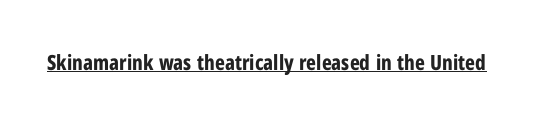
The image shows 21 px bold type, upright; set normal letter spacing, underlined.
